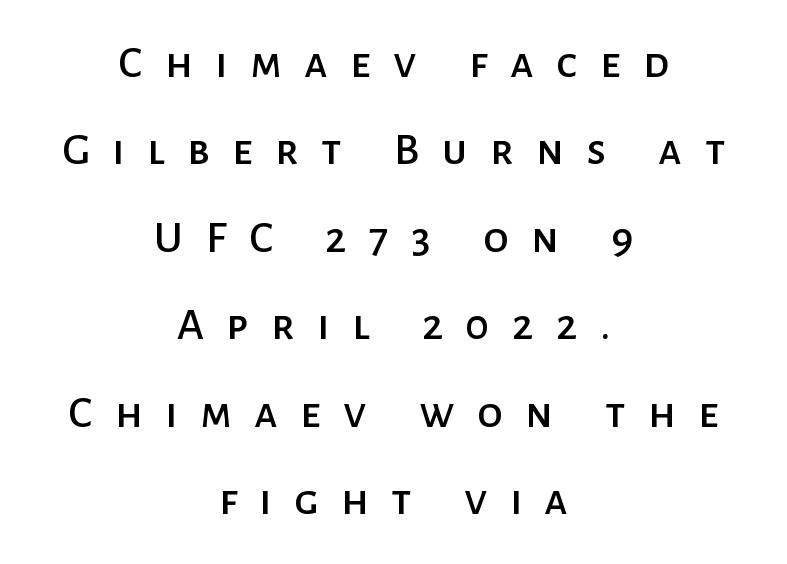
{"serif": "no", "italic": "no", "width": "normal", "stroke_contrast": "low", "x_height": "medium", "monospaced": "no", "underline": "no", "align": "center", "line_spacing": "loose", "line_spacing_ratio": 1.9, "letter_spacing": "wide", "letter_spacing_em": 0.49, "glyph_px": 46}
